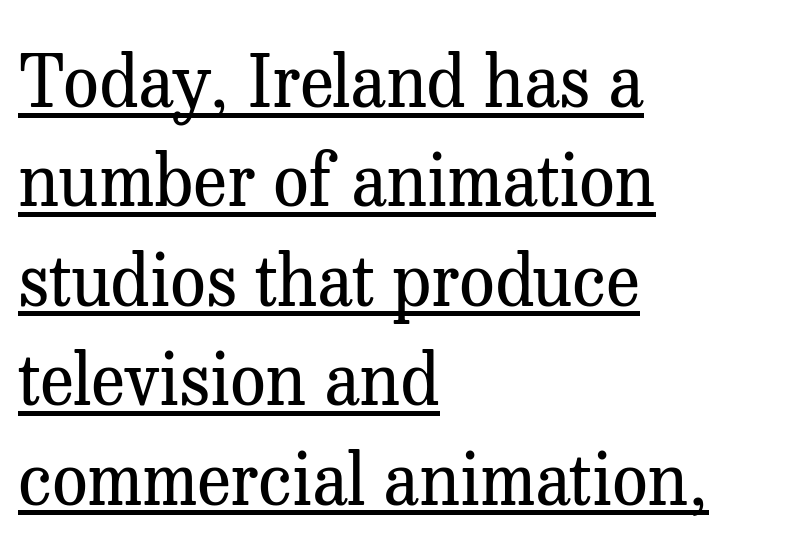
The letters advance in unequal steps, a hallmark of proportional type. The specimen reads as upright at a glance. To sum up the face: it has serifs. The passage shown is not bold in any degree. A typesetter would call this leading conventional body-copy spacing. A typesetter would call this zero additional tracking.
